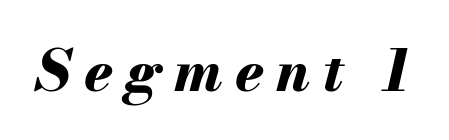
The letters are spread apart with noticeably loose tracking. The area under the type is left untouched. Character widths vary here, with narrow letters taking less room than wide ones. On the weight axis this lands at bold, roughly 700. A typesetter would mark this as italic.
